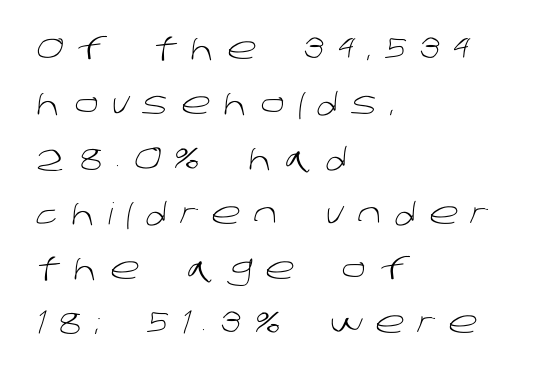
The weight tops out at a normal text grade. In CSS terms this would be text-align: left. The passage shown is not underscored anywhere. These lines are rendered in a variable-pitch font. The font family rendered here belongs to the sans-serif group.
